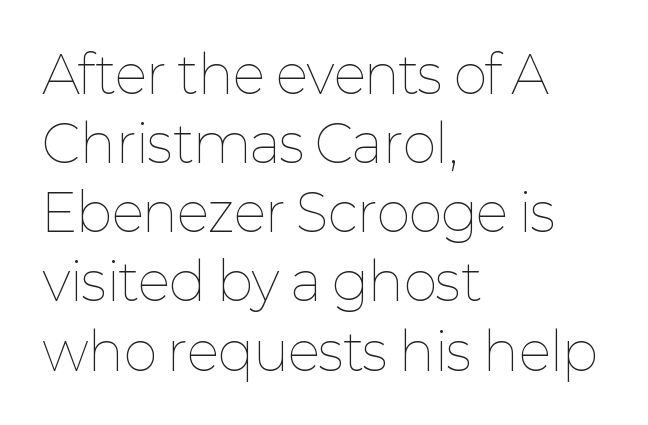
A classic flush-left, rag-right setting is used for this passage. The strip under each line holds only bare page. Ordinary non-slanted type is in use. Stem width sits at or under what a default text font uses.
